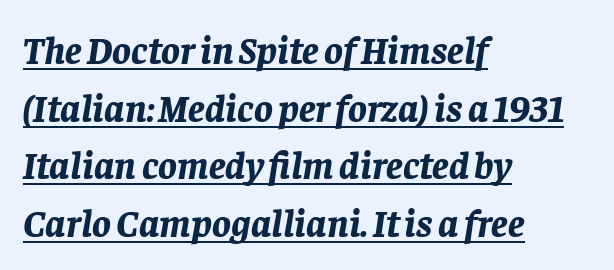
The typesetter chose a ragged-right arrangement here. Looking at the ascenders, they clearly lean. Quick note: interline space is typical. Chunky letters — that's bold for sure. Note the varied advance widths — an 'i' is clearly narrower than an 'm'.
